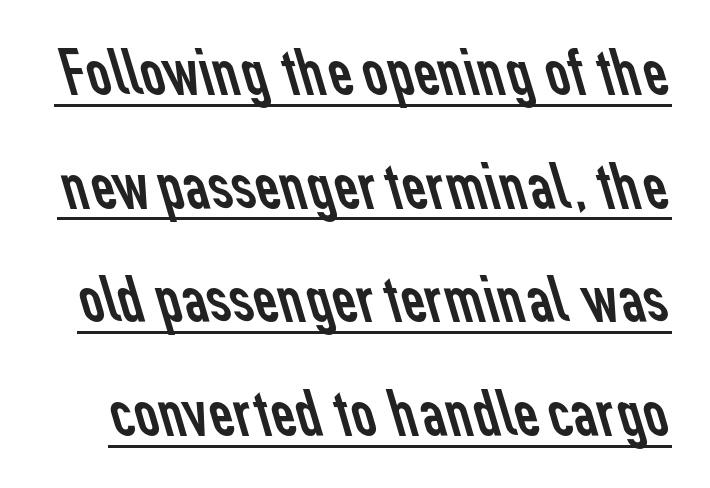
Q: Is the text bold? A: No.
Q: Is the typeface a serif or a sans-serif typeface? A: Sans-serif.
Q: Is the text underlined? A: Yes.
Q: Is the spacing between letters normal or unusually wide? A: Normal.
Q: Is the spacing between lines tight, normal or loose? A: Normal.
Q: Width (condensed, normal, or wide)? A: Normal.
Q: Stroke contrast? A: Low.
Q: x-height? A: Medium.
Q: Monospaced? A: No.
